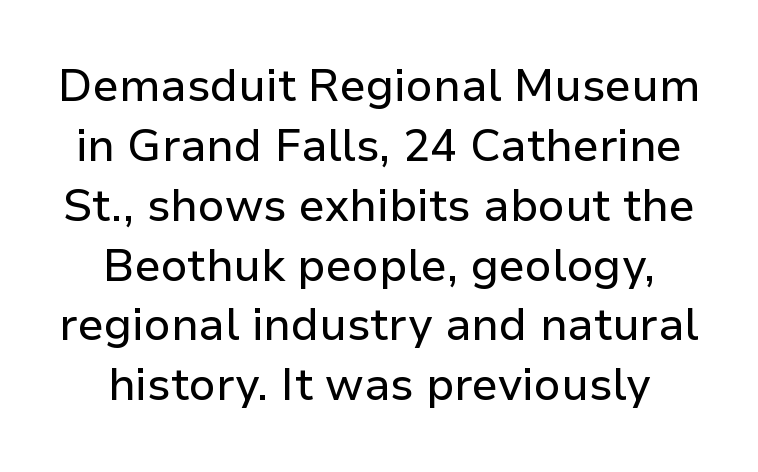
Q: Is the text italic (slanted)? A: No, it is upright.
Q: Is the typeface a serif or a sans-serif typeface? A: Sans-serif.
Q: Is the text underlined? A: No.
Q: Is the spacing between letters normal or unusually wide? A: Normal.
Q: Is the spacing between lines tight, normal or loose? A: Normal.
Q: Width (condensed, normal, or wide)? A: Normal.
Q: Stroke contrast? A: Low.
Q: x-height? A: Medium.
Q: Monospaced? A: No.
